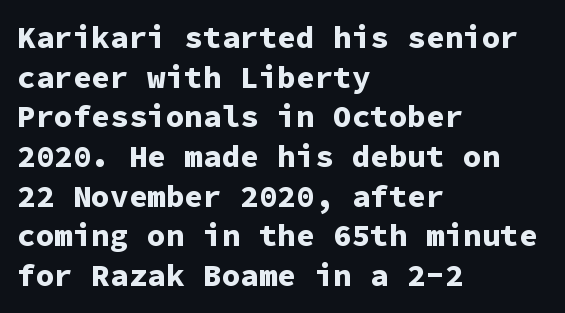
Q: Is the text bold? A: Yes.
Q: Is the text italic (slanted)? A: No, it is upright.
Q: Is the typeface a serif or a sans-serif typeface? A: Sans-serif.
Q: Is the text underlined? A: No.
Q: How is the paragraph aligned? A: Left-aligned.
Q: Is the spacing between letters normal or unusually wide? A: Normal.
Q: Is the spacing between lines tight, normal or loose? A: Normal.
Q: Width (condensed, normal, or wide)? A: Normal.
Q: Stroke contrast? A: Low.
Q: x-height? A: Medium.
Q: Monospaced? A: Yes.
